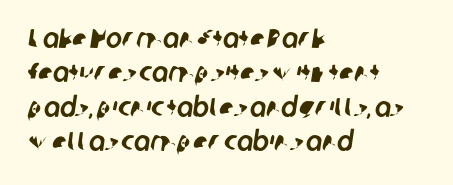
The image shows 27 px text type; set left-aligned, normal line spacing (1.27x), normal letter spacing, not underlined.
